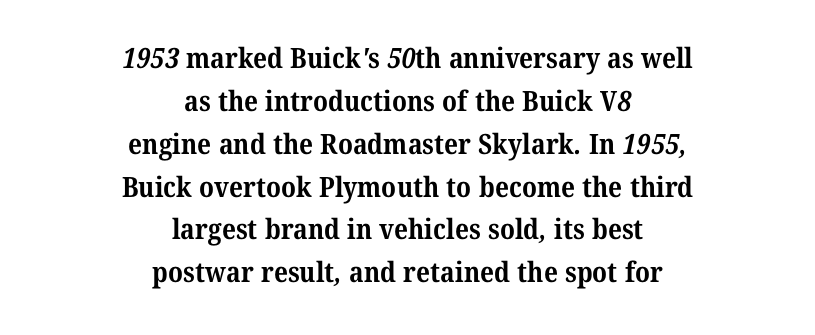
The image shows 28 px bold serif type; set centered, normal line spacing (1.53x), normal letter spacing, not underlined; medium stroke contrast and a medium x-height.
